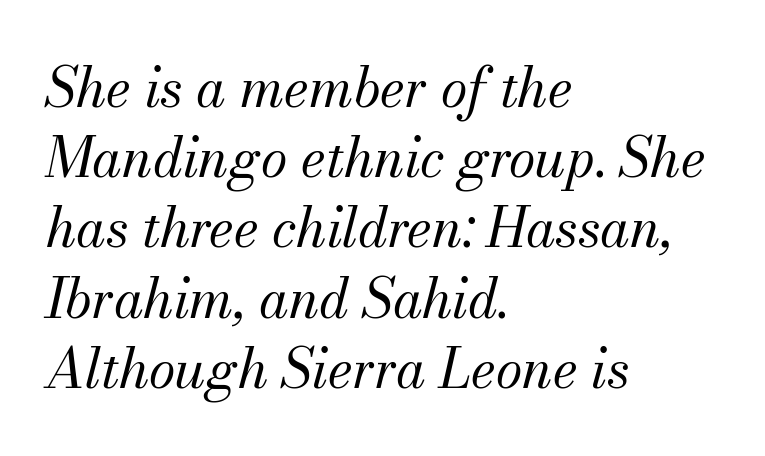
Q: Is the text bold? A: No.
Q: Is the text italic (slanted)? A: Yes, it leans right by about 13 degrees.
Q: Is the typeface a serif or a sans-serif typeface? A: Serif.
Q: Is the text underlined? A: No.
Q: How is the paragraph aligned? A: Left-aligned.
Q: Is the spacing between letters normal or unusually wide? A: Normal.
Q: Is the spacing between lines tight, normal or loose? A: Normal.
Q: Width (condensed, normal, or wide)? A: Normal.
Q: Stroke contrast? A: Medium.
Q: x-height? A: Small.
Q: Monospaced? A: No.
